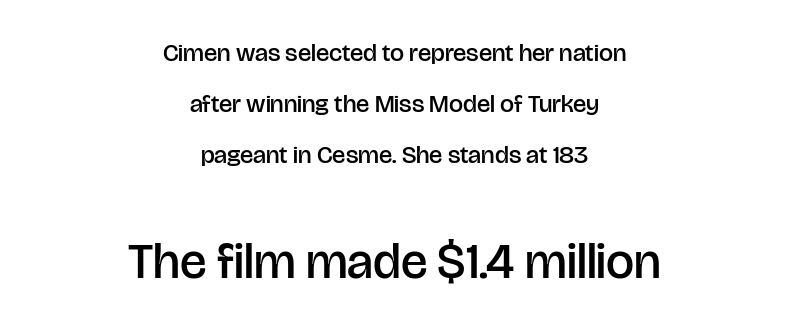
The image shows 50 px semibold sans-serif type, upright; set centered, loose line spacing (2.05x), normal letter spacing, not underlined; the second (bottom) block is 2.0x larger; low stroke contrast and a large x-height.
